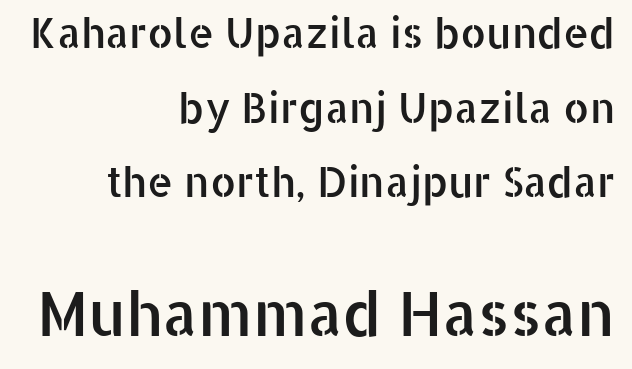
Reading top to bottom, the characters get bigger at the block break. A typesetter would call this zero additional tracking. The lettering holds an erect, upright posture throughout. Visually the block forms a straight wall on the right and a jagged coastline on the left. In terms of letterform style, serifs are entirely absent. Here the designer chose a conventional face with non-uniform glyph widths.
